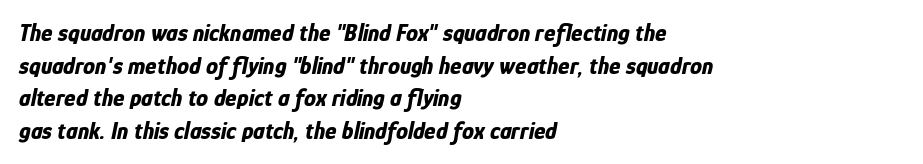
The rag falls on the right side of this text block. This rendering leaves character spacing at its baseline value. Style check: oblique. Heft: maximum for text — a bold. The glyphs are unaccompanied by any horizontal stroke below them.
